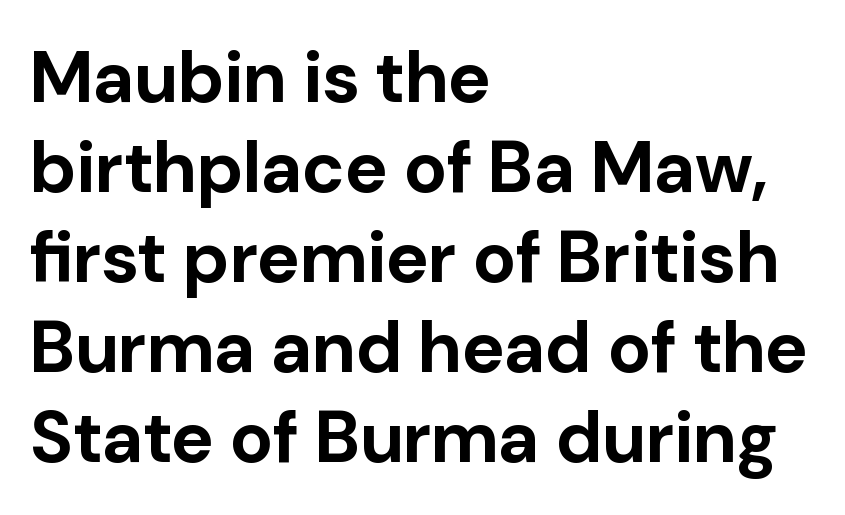
Q: Is the text bold? A: Yes.
Q: Is the text italic (slanted)? A: No, it is upright.
Q: Is the typeface a serif or a sans-serif typeface? A: Sans-serif.
Q: Is the text underlined? A: No.
Q: How is the paragraph aligned? A: Left-aligned.
Q: Is the spacing between letters normal or unusually wide? A: Normal.
Q: Is the spacing between lines tight, normal or loose? A: Normal.
Q: Width (condensed, normal, or wide)? A: Normal.
Q: Stroke contrast? A: Low.
Q: x-height? A: Medium.
Q: Monospaced? A: No.
